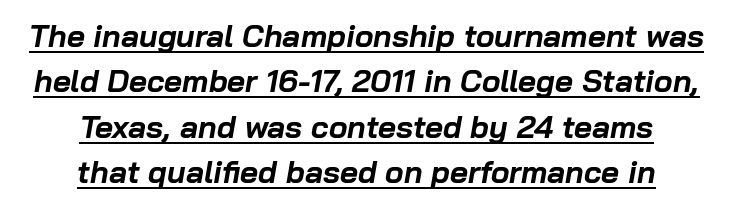
It's the slanting kind of type. The glyphs have the mass of a bold cut. Varying glyph widths throughout — classic text-font behaviour. The line-height multiplier appears to be the usual default.
